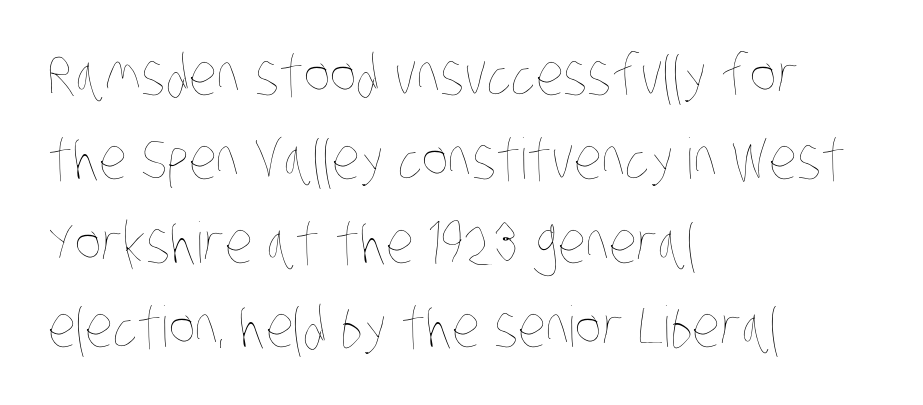
{"bold": "no", "weight": "thin", "width": "condensed", "stroke_contrast": "low", "x_height": "large", "monospaced": "no", "underline": "no", "align": "left", "line_spacing": "normal", "line_spacing_ratio": 1.5, "letter_spacing": "normal", "letter_spacing_em": 0.0, "glyph_px": 56}
